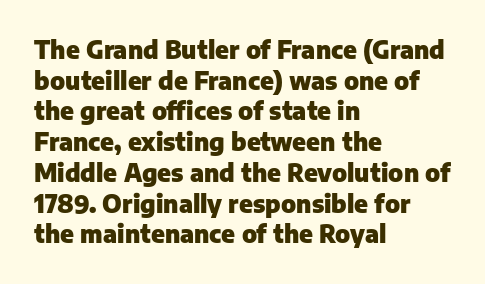
Summary of weight: heavy, a full bold. Tracking value appears to be zero — textbook default spacing. No italicization has been applied; the sample stays upright. The words here are not underlined. A normal amount of white space separates one row of letters from the next.
